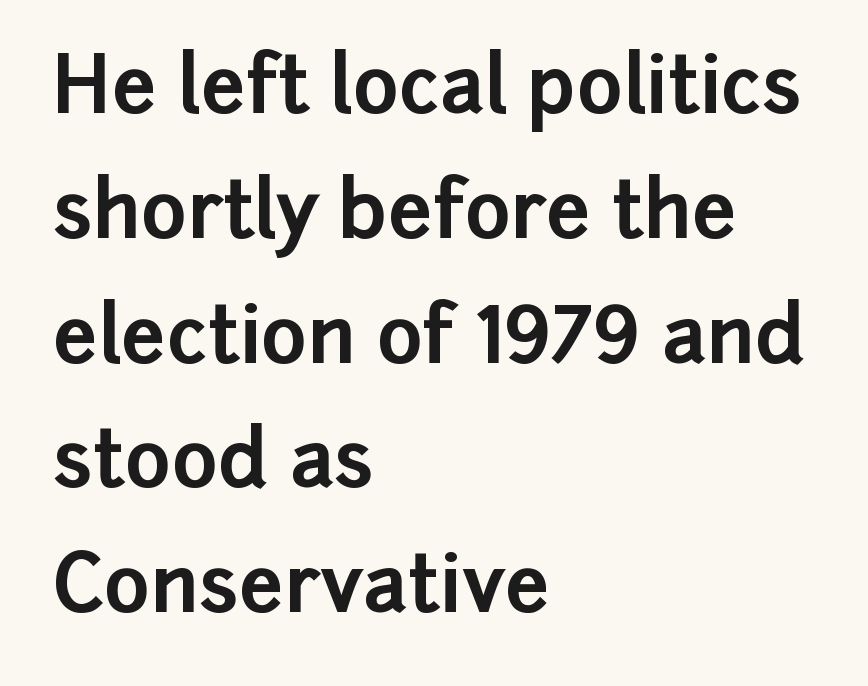
No italicization has been applied; the sample stays upright. In terms of weight, the rendering is a true, heavy bold. Think of a printed novel: that variable character pitch is what you see here. The glyphs are unaccompanied by any horizontal stroke below them. The type is set solid horizontally, with unmodified tracking.
